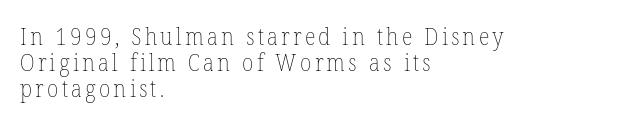
The image shows 23 px text type, upright; set left-aligned, tight line spacing (1.13x), not underlined.
